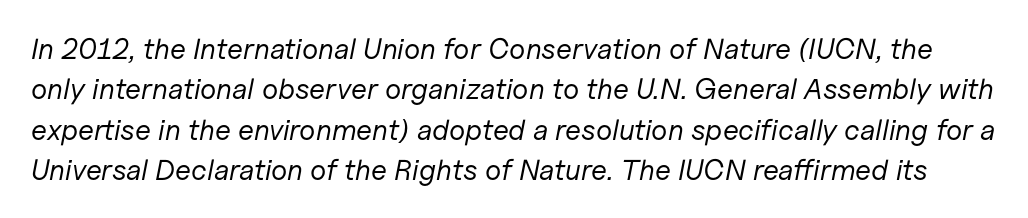
{"italic": "yes", "lean": "right", "slant_degrees": 11, "bold": "no", "weight": "regular", "width": "normal", "stroke_contrast": "low", "x_height": "medium", "monospaced": "no", "underline": "no", "line_spacing": "normal", "line_spacing_ratio": 1.39, "letter_spacing": "normal", "letter_spacing_em": 0.0, "glyph_px": 29}
